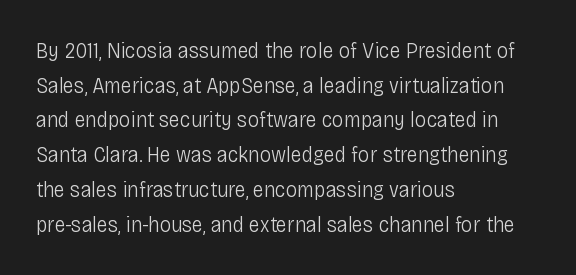
Vertical strokes here are truly vertical. Is the block centered? No — it sits flush against the left margin. Standard letterfit; no display-style spreading of the glyphs. This is not heavy type; no bold has been used.
